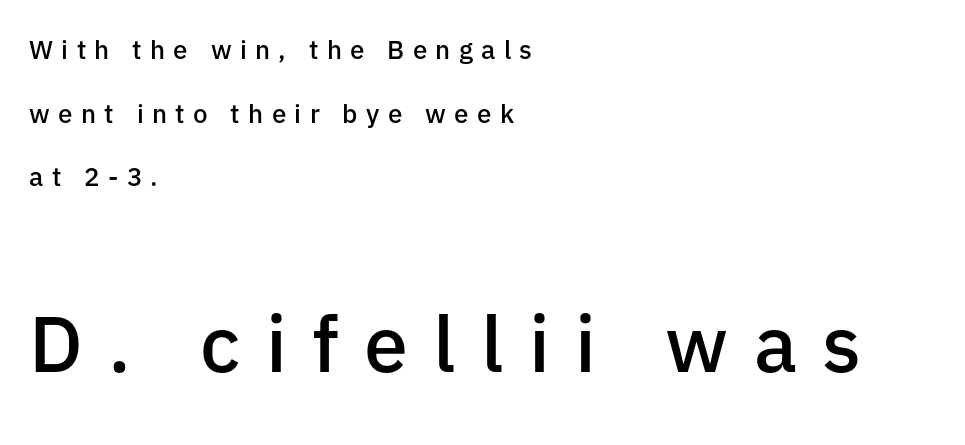
The rendering uses a large line-height, opening up the rows. How are the letters spaced? Widely, with obvious added tracking. The typeface chosen for these lines omits serifs. It's the straight-up-and-down kind of type. Leftover space on each line is placed entirely after the last word. On the weight axis this lands at semibold, roughly 600.
